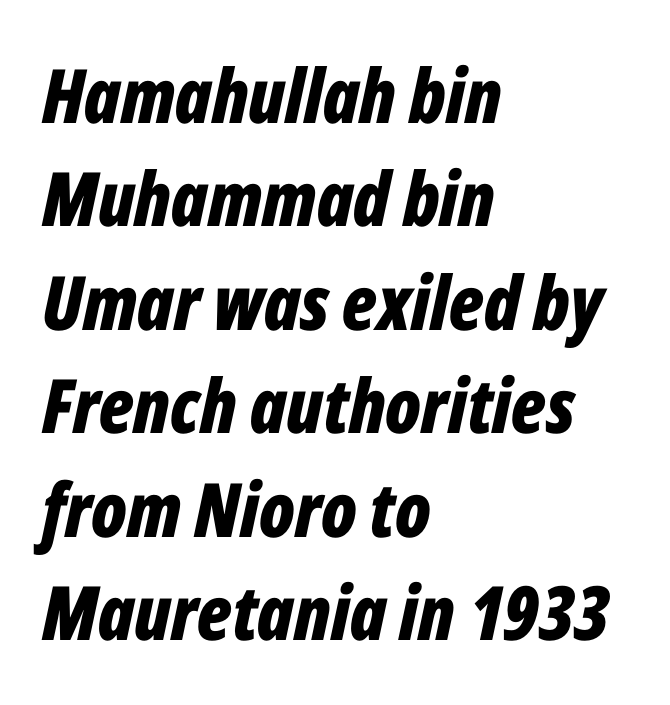
{"italic": "yes", "lean": "right", "slant_degrees": 12, "bold": "yes", "weight": "bold", "width": "condensed", "stroke_contrast": "low", "x_height": "medium", "monospaced": "no", "underline": "no", "align": "left", "line_spacing": "normal", "line_spacing_ratio": 1.38, "letter_spacing": "normal", "letter_spacing_em": 0.0, "glyph_px": 75}
